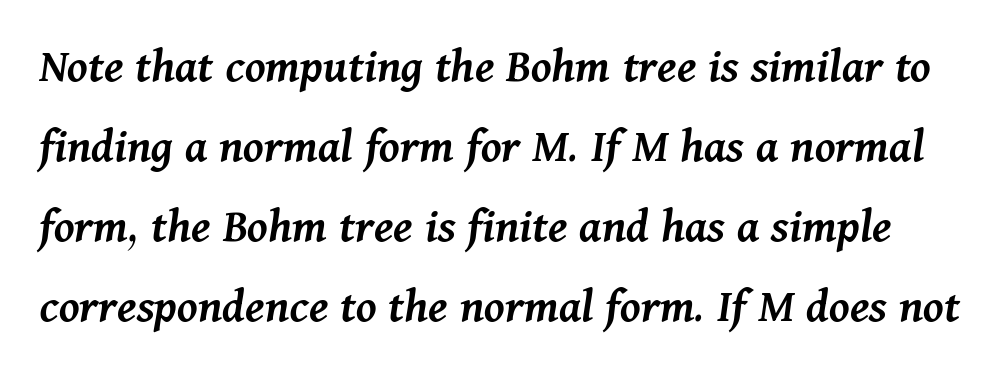
{"italic": "yes", "lean": "right", "slant_degrees": 11, "bold": "semi", "weight": "semibold", "width": "normal", "stroke_contrast": "medium", "x_height": "medium", "monospaced": "no", "underline": "no", "line_spacing": "normal", "line_spacing_ratio": 1.6, "letter_spacing": "normal", "letter_spacing_em": 0.0, "glyph_px": 50}
